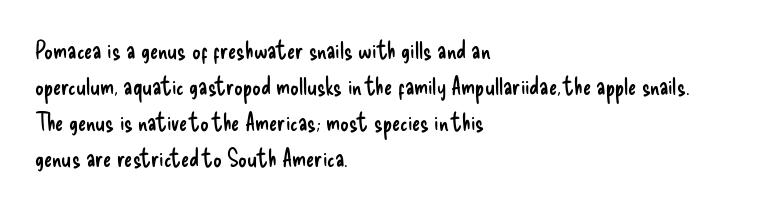
The image shows 24 px text type, upright; set left-aligned, normal line spacing (1.5x), normal letter spacing, not underlined.
